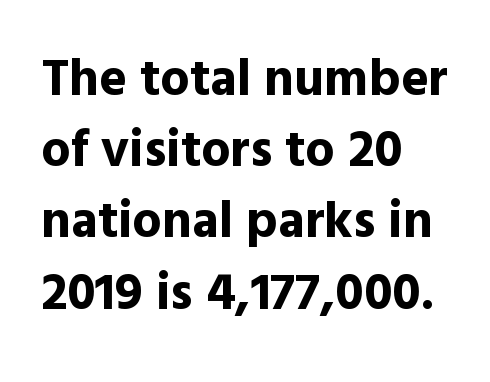
The image shows 52 px bold sans-serif type, upright; set left-aligned, normal line spacing (1.37x), normal letter spacing, not underlined; a medium x-height.
